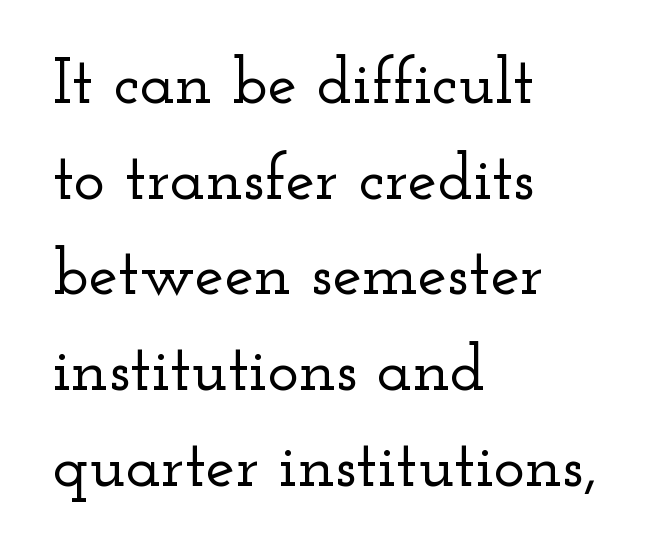
This rendering uses left alignment, leaving the right contour irregular. Letterform terminals end in serifs throughout the passage. The space directly below the letters is spotless. Is there any slant? The stems are plumb. The passage shown is typed in a proportional face where columns would drift. Look at the tracking — it's just the regular setting, nothing added.
